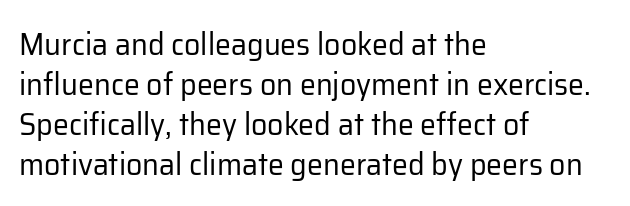
Q: Is the text bold? A: No.
Q: Is the text italic (slanted)? A: No, it is upright.
Q: Is the typeface a serif or a sans-serif typeface? A: Sans-serif.
Q: Is the text underlined? A: No.
Q: How is the paragraph aligned? A: Left-aligned.
Q: Is the spacing between letters normal or unusually wide? A: Normal.
Q: Is the spacing between lines tight, normal or loose? A: Normal.
Q: Width (condensed, normal, or wide)? A: Normal.
Q: Stroke contrast? A: Low.
Q: x-height? A: Medium.
Q: Monospaced? A: No.
